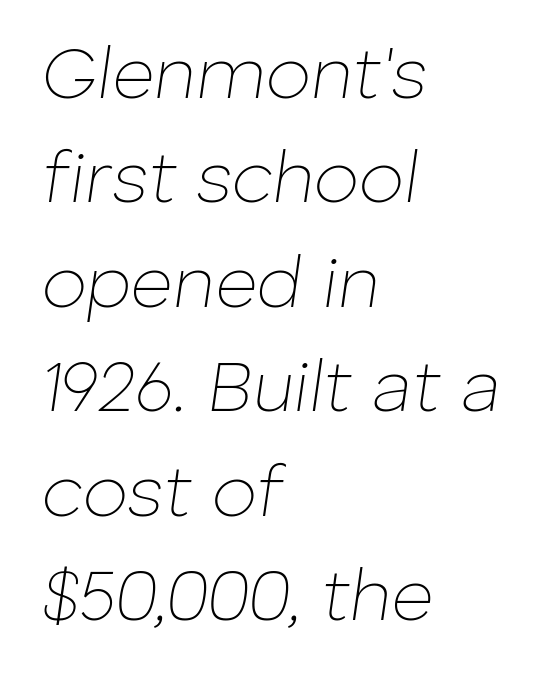
Q: Is the text bold? A: No.
Q: Is the text italic (slanted)? A: Yes, it leans right by about 8 degrees.
Q: Is the text underlined? A: No.
Q: How is the paragraph aligned? A: Left-aligned.
Q: Is the spacing between letters normal or unusually wide? A: Normal.
Q: Is the spacing between lines tight, normal or loose? A: Normal.
Q: Width (condensed, normal, or wide)? A: Normal.
Q: Stroke contrast? A: Low.
Q: x-height? A: Medium.
Q: Monospaced? A: No.
